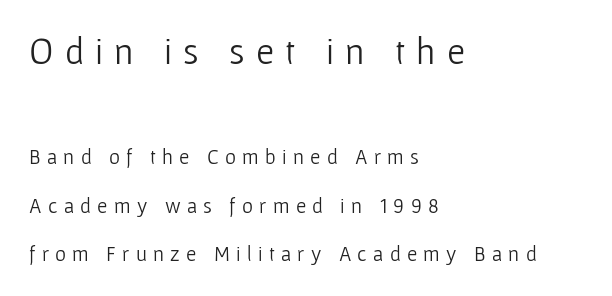
Q: Is the text bold? A: No.
Q: Is the text italic (slanted)? A: No, it is upright.
Q: Is the typeface a serif or a sans-serif typeface? A: Sans-serif.
Q: Is the text underlined? A: No.
Q: How is the paragraph aligned? A: Left-aligned.
Q: Is the spacing between letters normal or unusually wide? A: Unusually wide.
Q: Is the spacing between lines tight, normal or loose? A: Loose.
Q: Which block of text is set in a larger size, the first (top) or the second (bottom)? A: The first (top) one.
Q: Width (condensed, normal, or wide)? A: Normal.
Q: Stroke contrast? A: Low.
Q: x-height? A: Medium.
Q: Monospaced? A: No.
